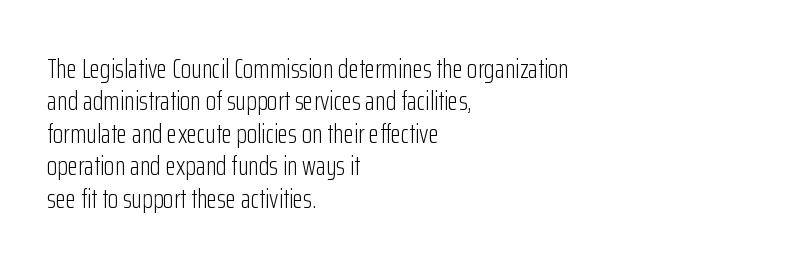
{"italic": "no", "bold": "no", "underline": "no", "align": "left", "line_spacing_ratio": 1.2, "letter_spacing": "normal", "letter_spacing_em": 0.0, "glyph_px": 27}
